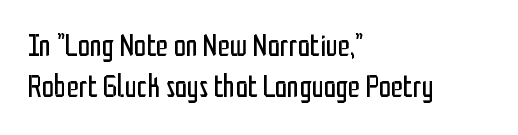
Q: Is the text bold? A: No.
Q: Is the text italic (slanted)? A: No, it is upright.
Q: Is the typeface a serif or a sans-serif typeface? A: Sans-serif.
Q: Is the text underlined? A: No.
Q: How is the paragraph aligned? A: Left-aligned.
Q: Is the spacing between letters normal or unusually wide? A: Normal.
Q: Is the spacing between lines tight, normal or loose? A: Normal.
Q: Width (condensed, normal, or wide)? A: Condensed.
Q: Stroke contrast? A: Low.
Q: x-height? A: Medium.
Q: Monospaced? A: No.
